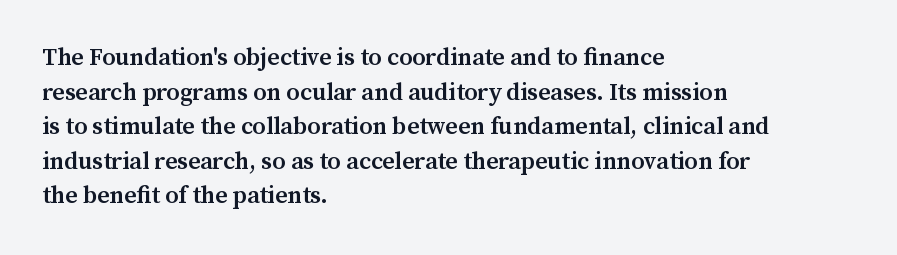
Q: Is the text bold? A: Semi-bold.
Q: Is the text italic (slanted)? A: No, it is upright.
Q: Is the text underlined? A: No.
Q: How is the paragraph aligned? A: Left-aligned.
Q: Is the spacing between letters normal or unusually wide? A: Normal.
Q: Is the spacing between lines tight, normal or loose? A: Normal.
